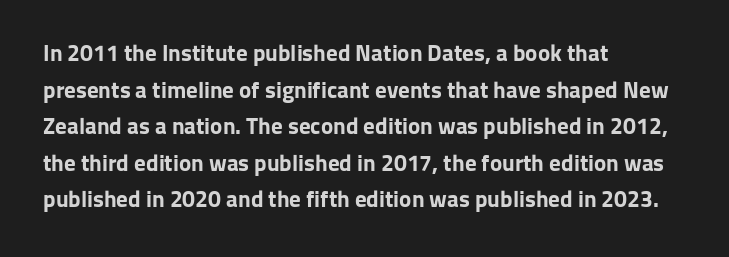
Visually the block forms a straight wall on the left and a jagged coastline on the right. The letters are bold, with thick, heavy strokes. The gap between lines stays unmarked. This sample keeps an unexceptional amount of space between lines. The horizontal fit of the characters is conventional and even. Vertical strokes here are truly vertical.
